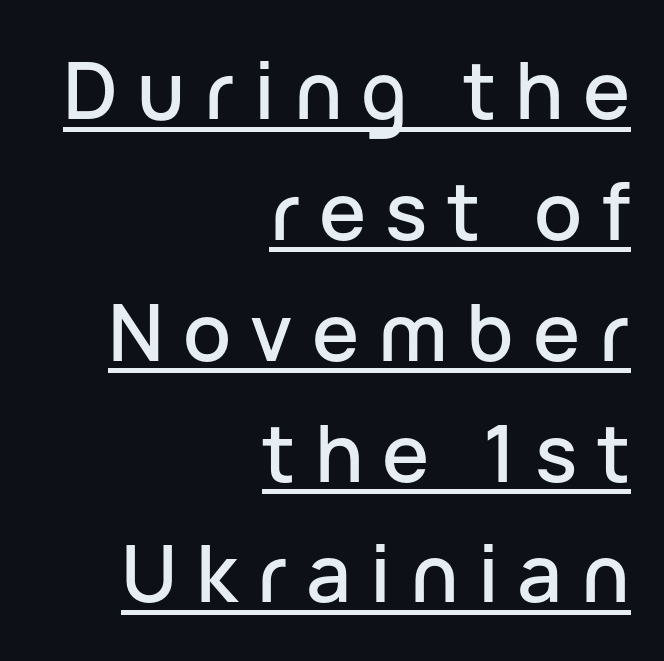
{"serif": "no", "italic": "no", "width": "normal", "stroke_contrast": "low", "x_height": "medium", "monospaced": "no", "underline": "yes", "align": "right", "line_spacing": "normal", "line_spacing_ratio": 1.53, "letter_spacing": "wide", "letter_spacing_em": 0.24, "glyph_px": 79}
